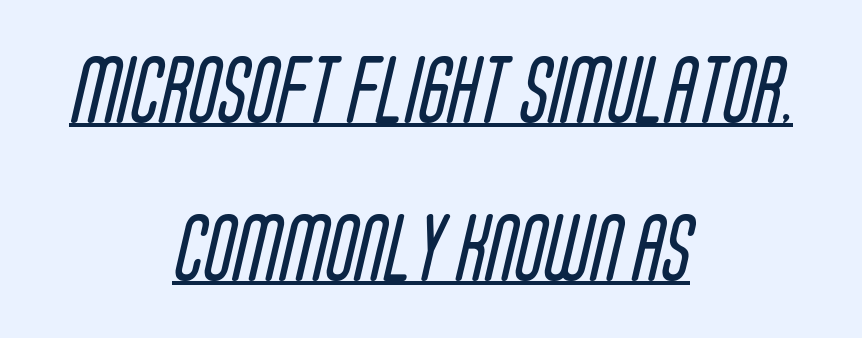
Varying glyph widths throughout — classic text-font behaviour. The face used here appears with an underline applied. These lines are composed in type without serifs. Every row of glyphs is offset so its center matches the block's center. This rendering leaves character spacing at its baseline value.
